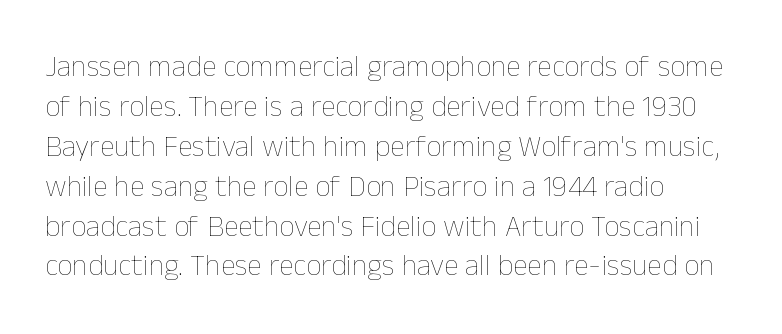
{"italic": "no", "bold": "no", "weight": "thin", "width": "normal", "stroke_contrast": "low", "x_height": "medium", "monospaced": "no", "underline": "no", "align": "left", "line_spacing": "normal", "line_spacing_ratio": 1.33, "letter_spacing": "normal", "letter_spacing_em": 0.0, "glyph_px": 30}
